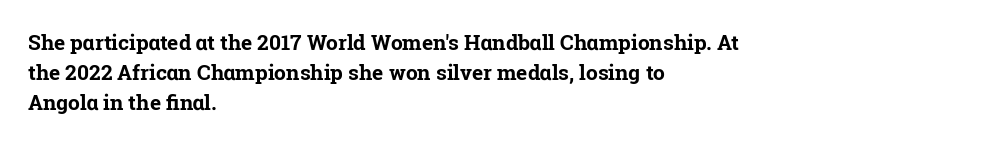
The font's upright variant was chosen for this text. These lines keep a tight, regular rhythm from letter to letter. Notice how thick the strokes are: this is what a full bold looks like. These lines sit exactly where default settings would place them.
